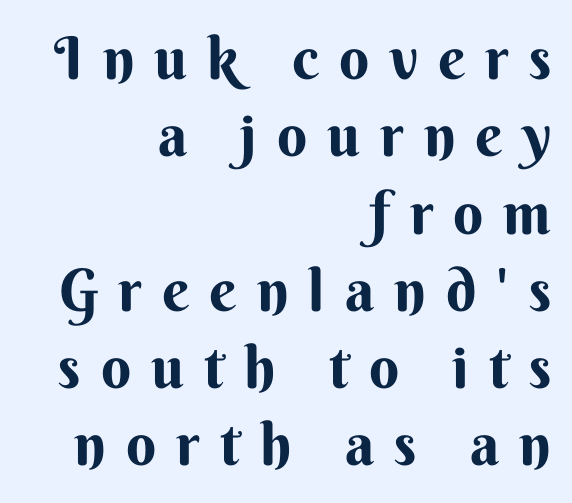
The image shows 59 px bold sans-serif type, upright; set right-aligned, normal line spacing (1.31x), unusually wide letter spacing (+0.34 em), not underlined; medium stroke contrast and a small x-height.
